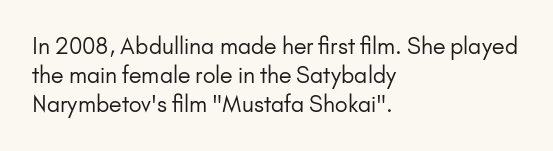
The image shows 22 px text type, upright; set left-aligned, normal line spacing (1.32x), normal letter spacing, not underlined.
